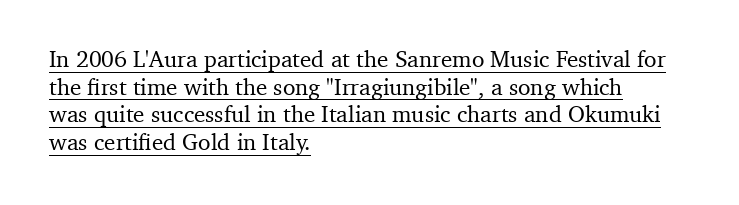
Q: Is the text italic (slanted)? A: No, it is upright.
Q: Is the text underlined? A: Yes.
Q: How is the paragraph aligned? A: Left-aligned.
Q: Is the spacing between letters normal or unusually wide? A: Normal.
